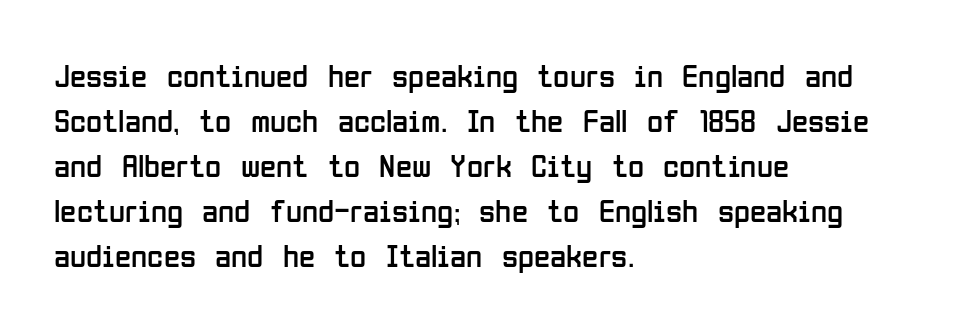
The image shows 33 px regular-weight, condensed sans-serif type, upright; set left-aligned, normal line spacing (1.36x), normal letter spacing, not underlined; low stroke contrast and a medium x-height.
